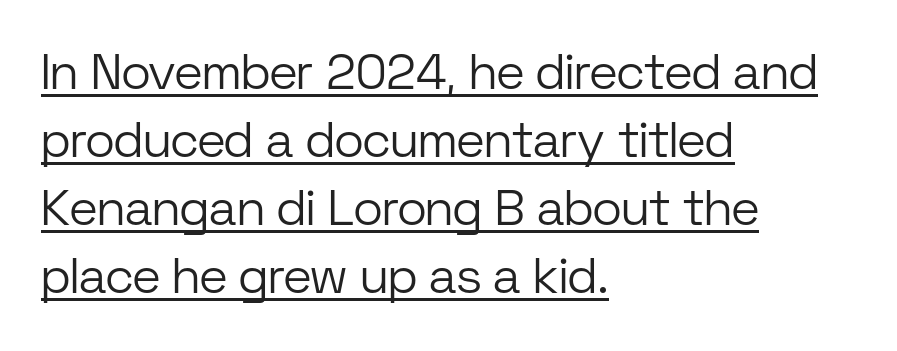
{"serif": "no", "italic": "no", "bold": "no", "weight": "light", "width": "normal", "stroke_contrast": "low", "x_height": "medium", "monospaced": "no", "underline": "yes", "align": "left", "line_spacing": "normal", "line_spacing_ratio": 1.36, "letter_spacing": "normal", "letter_spacing_em": 0.0, "glyph_px": 50}
